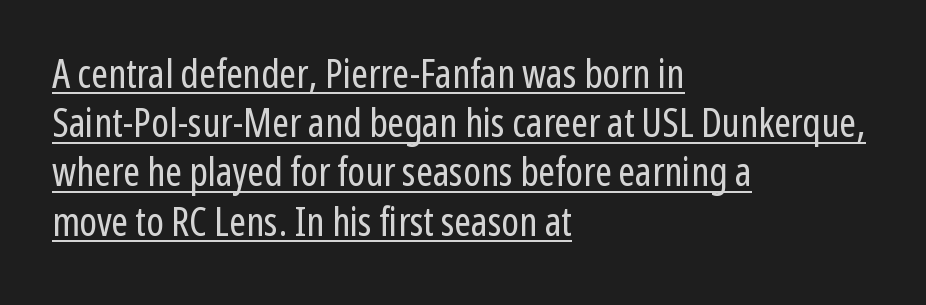
A rule runs beneath these lines of type. I'd call this a sans setting — the letters go barefoot. You could call the tracking neutral — neither tight nor loose. The typography opts for an upright posture over an oblique one.
